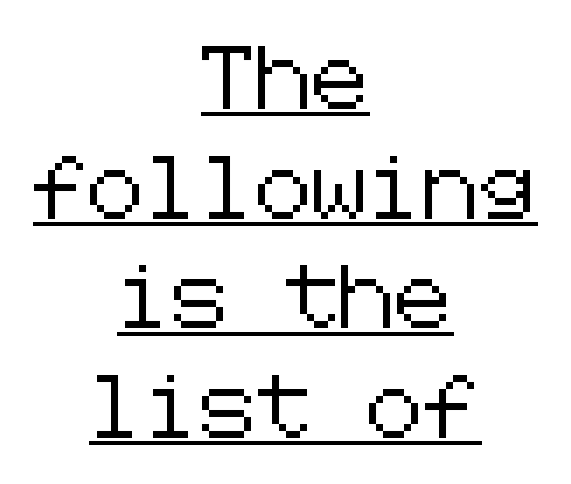
The image shows 63 px sans-serif type, upright; set centered, line spacing 1.74x, normal letter spacing, underlined; low stroke contrast and a medium x-height.
